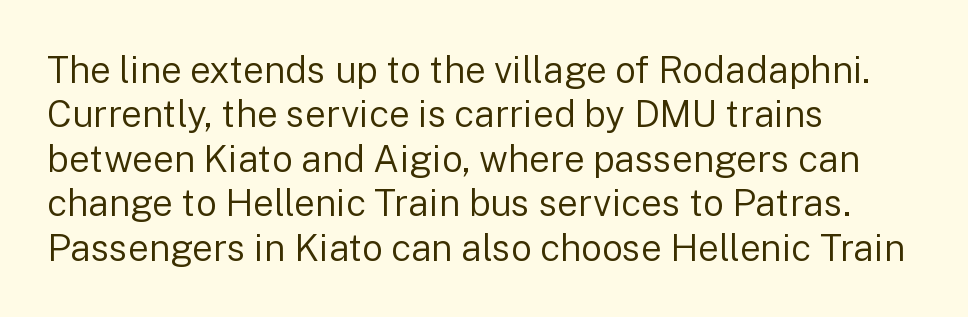
{"serif": "no", "italic": "no", "bold": "no", "weight": "regular", "width": "normal", "stroke_contrast": "low", "x_height": "medium", "monospaced": "no", "underline": "no", "align": "left", "line_spacing_ratio": 1.2, "letter_spacing": "normal", "letter_spacing_em": 0.0, "glyph_px": 37}
